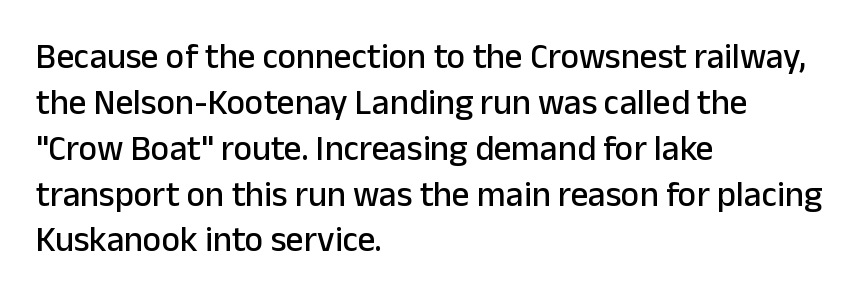
The image shows 35 px sans-serif type, upright; set left-aligned, normal line spacing (1.31x), normal letter spacing, not underlined; low stroke contrast and a medium x-height.
